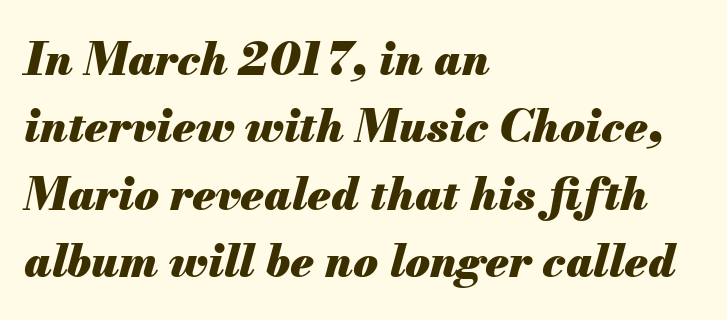
The image shows 45 px heavy type, italic (leaning right); set left-aligned, normal line spacing (1.5x), normal letter spacing, not underlined; medium stroke contrast and a small x-height.
